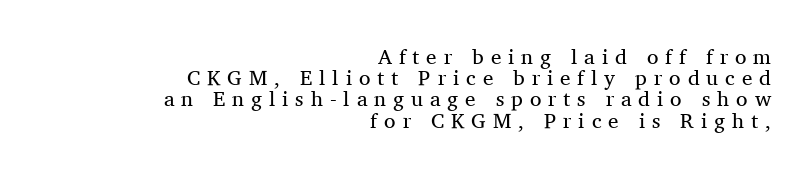
{"italic": "no", "bold": "no", "underline": "no", "align": "right", "line_spacing": "tight", "line_spacing_ratio": 1.01, "letter_spacing": "wide", "letter_spacing_em": 0.33, "glyph_px": 21}
